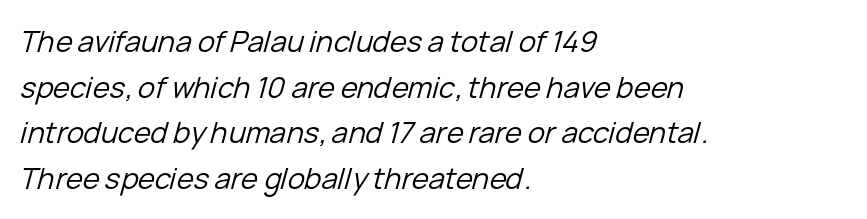
{"italic": "yes", "lean": "right", "slant_degrees": 15, "bold": "no", "weight": "regular", "width": "normal", "stroke_contrast": "low", "x_height": "medium", "monospaced": "no", "underline": "no", "align": "left", "line_spacing": "normal", "line_spacing_ratio": 1.57, "letter_spacing": "normal", "letter_spacing_em": 0.0, "glyph_px": 29}
